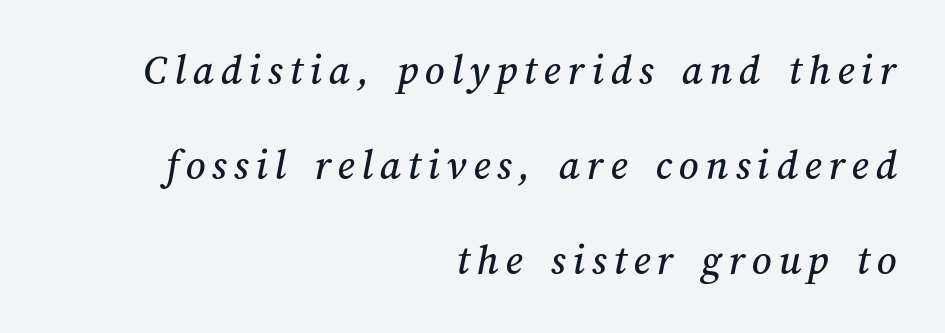
Q: Is the text underlined? A: No.
Q: How is the paragraph aligned? A: Right-aligned.
Q: Is the spacing between lines tight, normal or loose? A: Loose.
Q: Width (condensed, normal, or wide)? A: Normal.
Q: Stroke contrast? A: Medium.
Q: x-height? A: Medium.
Q: Monospaced? A: No.
